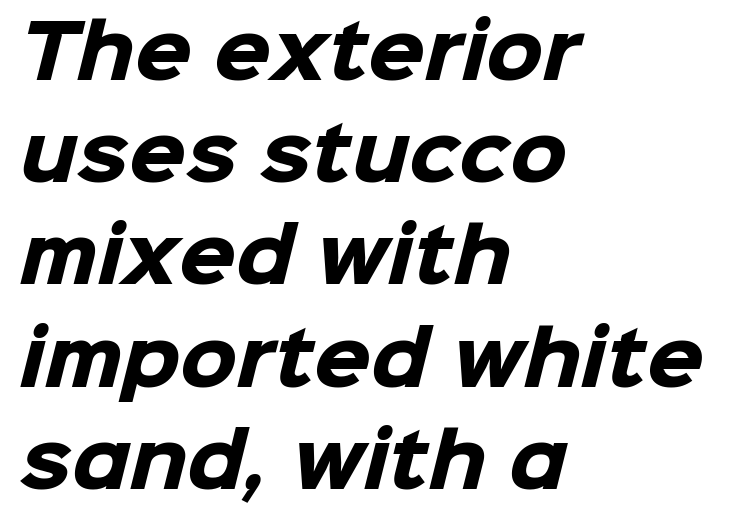
Q: Is the text bold? A: Yes.
Q: Is the typeface a serif or a sans-serif typeface? A: Sans-serif.
Q: Is the text underlined? A: No.
Q: How is the paragraph aligned? A: Left-aligned.
Q: Is the spacing between letters normal or unusually wide? A: Normal.
Q: Is the spacing between lines tight, normal or loose? A: Normal.
Q: Width (condensed, normal, or wide)? A: Normal.
Q: Stroke contrast? A: Low.
Q: x-height? A: Medium.
Q: Monospaced? A: No.
